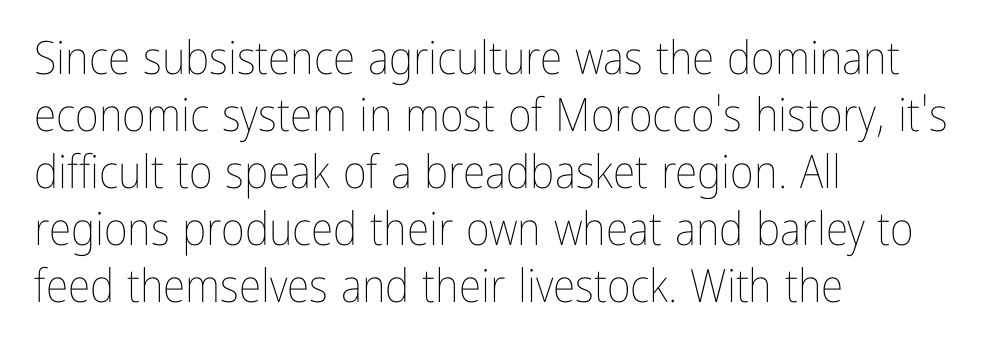
Underlining? Definitely not there. The weight tops out at a normal text grade. This is the regular roman posture of the typeface. The passage shown is typed in a proportional face where columns would drift. Default kerning and tracking; the words read as compact shapes. Which margin do the lines hug? The left one — the right edge is uneven.
